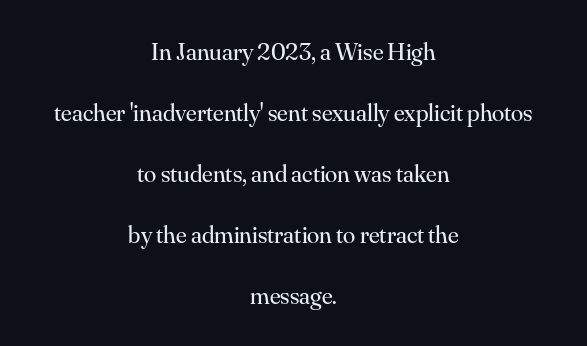
Each new line begins a long way beneath the previous one. Stroke thickness stays within the range of a standard reading face or lighter. The glyphs are unaccompanied by any horizontal stroke below them. This sample uses plain, unmodified letter spacing. Teacher's note: observe the equal gaps on both sides — that is centered alignment.
